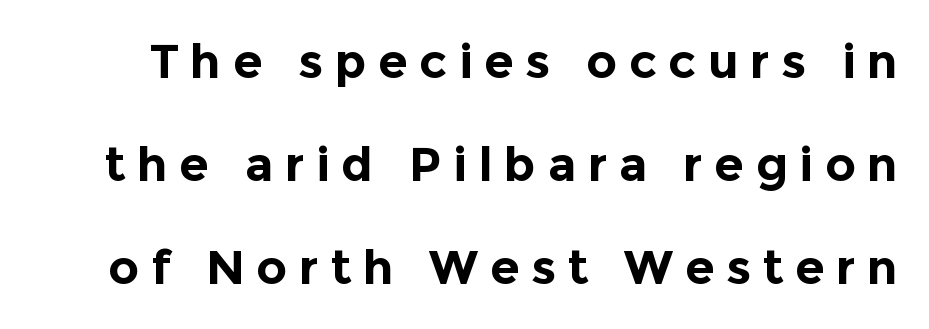
The image shows 48 px bold sans-serif type, upright; set loose line spacing (2.15x), unusually wide letter spacing (+0.24 em), not underlined; a medium x-height.
